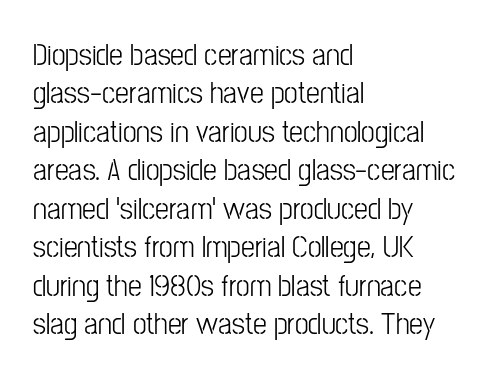
Q: Is the text bold? A: No.
Q: Is the text italic (slanted)? A: No, it is upright.
Q: Is the typeface a serif or a sans-serif typeface? A: Sans-serif.
Q: Is the text underlined? A: No.
Q: How is the paragraph aligned? A: Left-aligned.
Q: Is the spacing between letters normal or unusually wide? A: Normal.
Q: Width (condensed, normal, or wide)? A: Condensed.
Q: Stroke contrast? A: Low.
Q: x-height? A: Medium.
Q: Monospaced? A: No.
